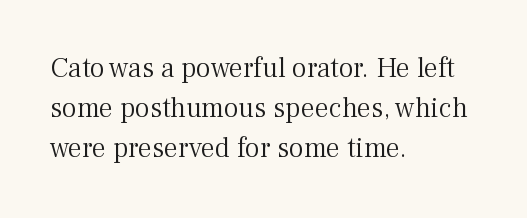
{"serif": "yes", "italic": "no", "bold": "no", "weight": "light", "width": "normal", "stroke_contrast": "medium", "x_height": "medium", "monospaced": "no", "underline": "no", "align": "left", "line_spacing": "normal", "line_spacing_ratio": 1.43, "letter_spacing": "normal", "letter_spacing_em": 0.0, "glyph_px": 28}
